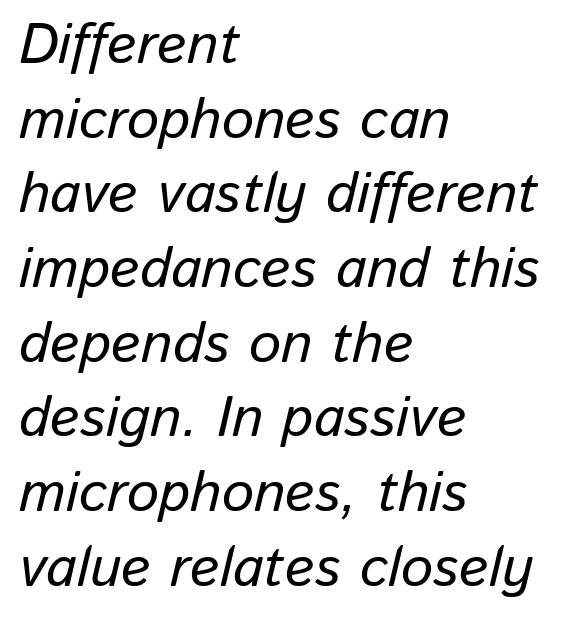
{"italic": "yes", "lean": "right", "slant_degrees": 13, "width": "normal", "stroke_contrast": "low", "x_height": "medium", "monospaced": "no", "underline": "no", "align": "left", "line_spacing": "normal", "line_spacing_ratio": 1.31, "letter_spacing": "normal", "letter_spacing_em": 0.0, "glyph_px": 57}
